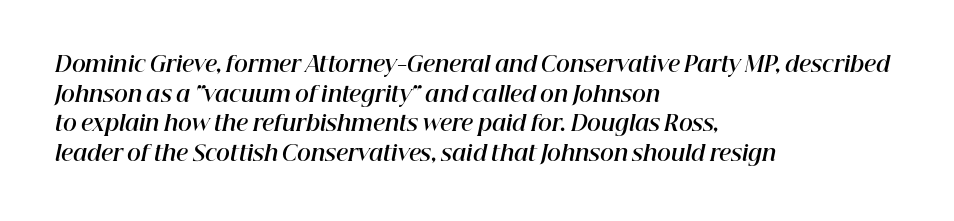
The image shows 21 px bold type, italic (leaning right); set left-aligned, normal line spacing (1.41x), normal letter spacing, not underlined.
